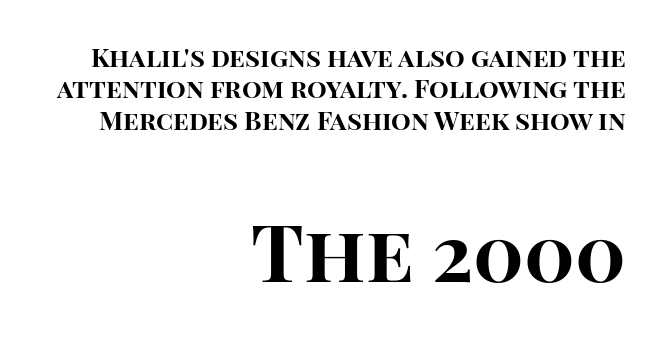
Q: Is the text bold? A: Yes.
Q: Is the text italic (slanted)? A: No, it is upright.
Q: Is the typeface a serif or a sans-serif typeface? A: Sans-serif.
Q: Is the text underlined? A: No.
Q: How is the paragraph aligned? A: Right-aligned.
Q: Is the spacing between letters normal or unusually wide? A: Normal.
Q: Which block of text is set in a larger size, the first (top) or the second (bottom)? A: The second (bottom) one.
Q: Width (condensed, normal, or wide)? A: Normal.
Q: Stroke contrast? A: High.
Q: x-height? A: Large.
Q: Monospaced? A: No.
